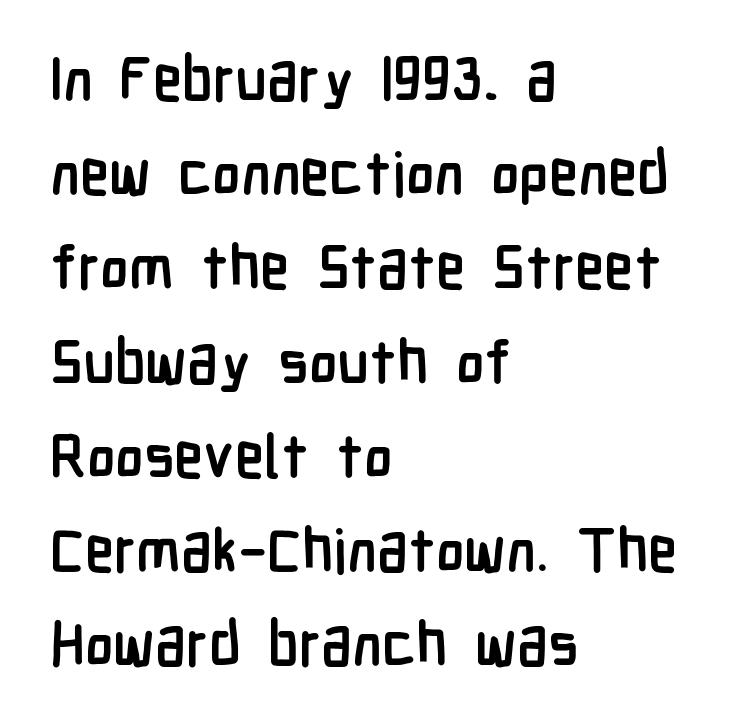
The image shows 60 px semibold, condensed sans-serif type, upright; set left-aligned, normal line spacing (1.57x), normal letter spacing, not underlined; low stroke contrast and a medium x-height.
